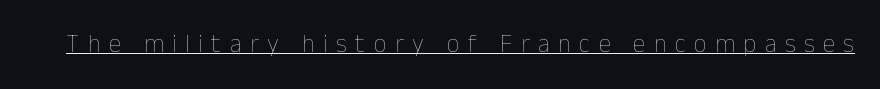
The image shows 25 px text type, upright; set unusually wide letter spacing (+0.34 em), underlined.
